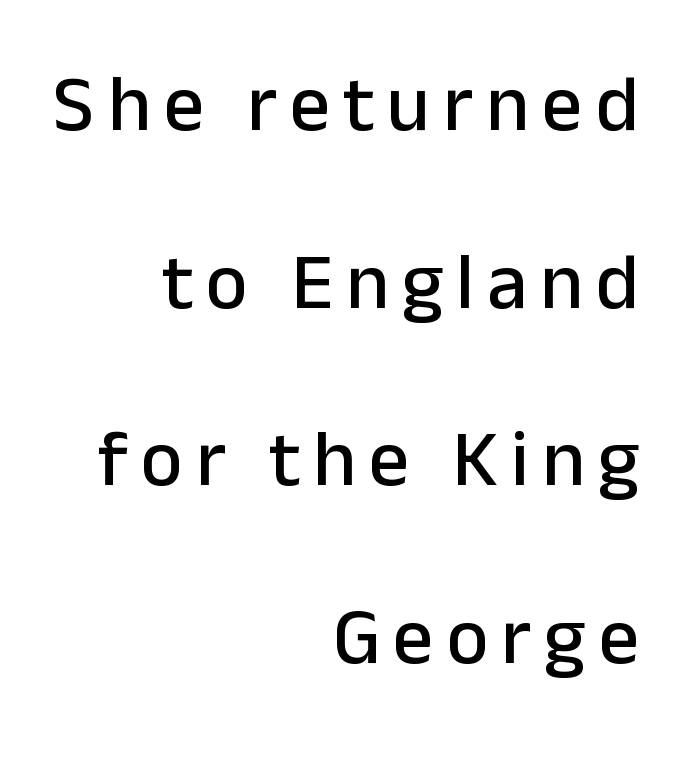
{"serif": "no", "italic": "no", "width": "normal", "stroke_contrast": "low", "x_height": "medium", "monospaced": "no", "underline": "no", "align": "right", "line_spacing": "loose", "line_spacing_ratio": 2.22, "glyph_px": 80}
